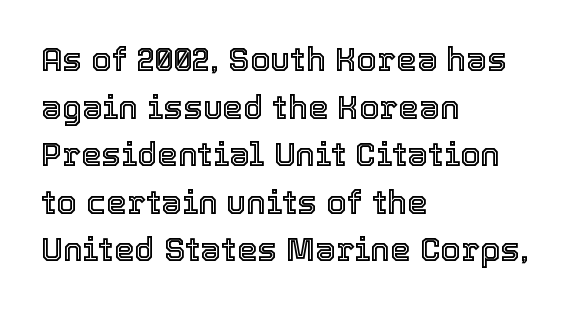
{"italic": "no", "width": "normal", "x_height": "medium", "monospaced": "no", "underline": "no", "align": "left", "line_spacing": "normal", "line_spacing_ratio": 1.44, "letter_spacing": "normal", "letter_spacing_em": 0.0, "glyph_px": 33}
